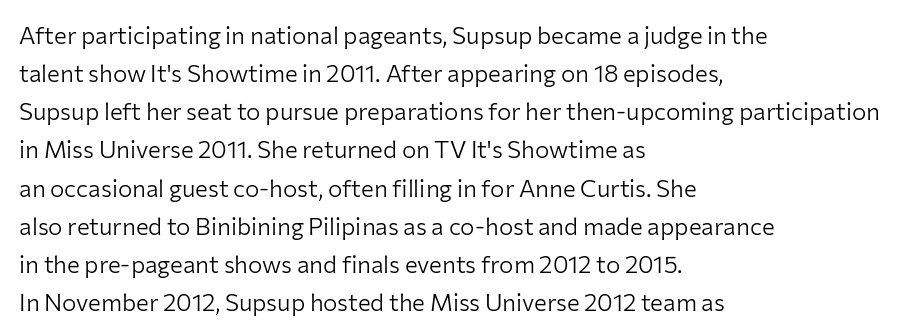
Is there much room between lines? A standard amount, neither cramped nor airy. A roman cut, with each character standing at attention. How are the letters spaced? Ordinarily, with no added tracking. This rendering features lettering with no underline. The paragraph shown leans on its left margin. The weight tops out at a normal text grade.
